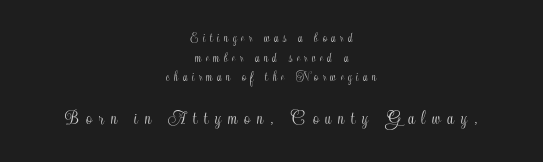
The image shows 21 px text type; set centered, normal line spacing (1.41x), unusually wide letter spacing (+0.32 em), not underlined; the second (bottom) block is 1.5x larger.
